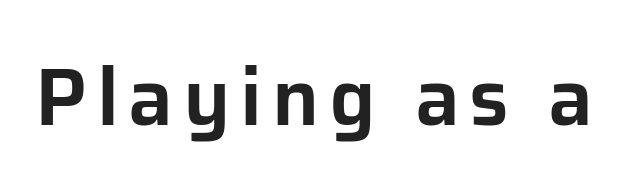
{"serif": "no", "italic": "no", "width": "normal", "stroke_contrast": "low", "x_height": "medium", "monospaced": "no", "underline": "no", "glyph_px": 80}
